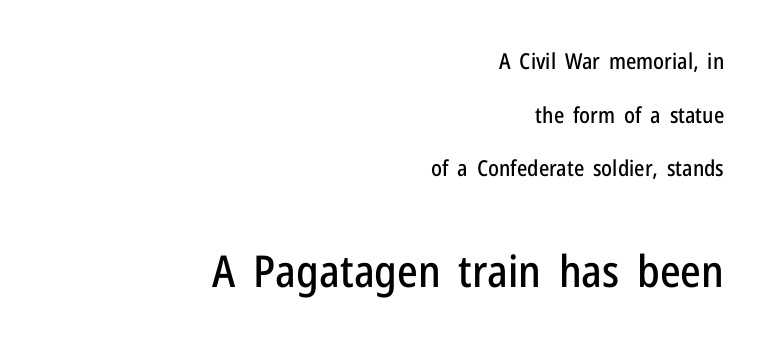
{"serif": "no", "italic": "no", "width": "condensed", "stroke_contrast": "low", "x_height": "medium", "monospaced": "no", "underline": "no", "align": "right", "line_spacing": "loose", "line_spacing_ratio": 2.44, "letter_spacing": "normal", "letter_spacing_em": 0.0, "larger_block": "second", "size_ratio": 2.0, "glyph_px": 44}
